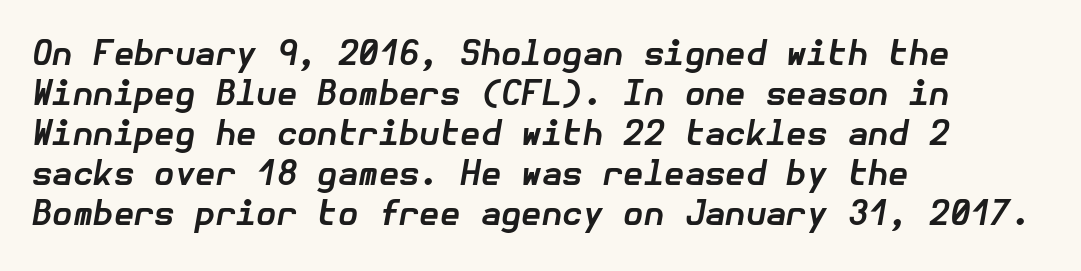
{"italic": "yes", "lean": "right", "slant_degrees": 10, "bold": "yes", "weight": "bold", "width": "normal", "stroke_contrast": "low", "x_height": "medium", "underline": "no", "align": "left", "line_spacing_ratio": 1.21, "letter_spacing": "normal", "letter_spacing_em": 0.0, "glyph_px": 33}
